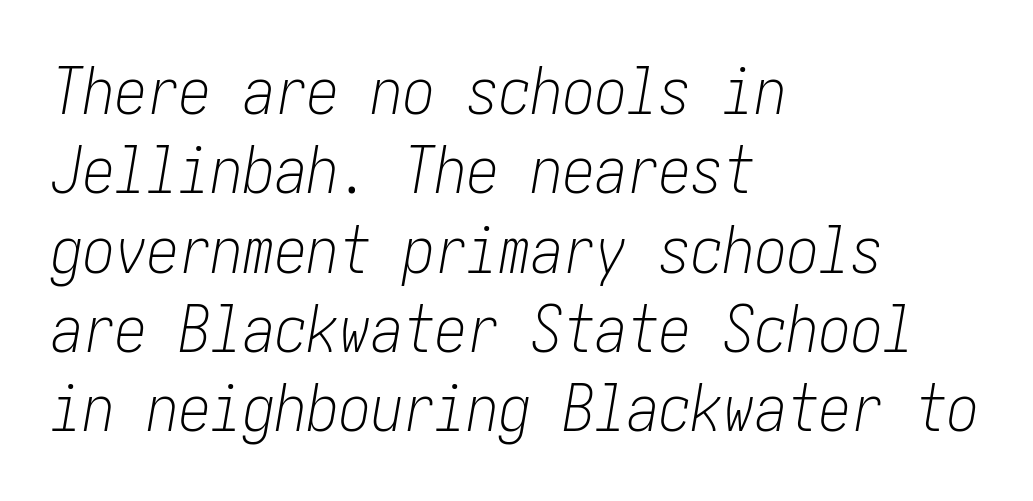
The image shows 64 px light, condensed type, italic (leaning right); set left-aligned, line spacing 1.24x, normal letter spacing, not underlined; low stroke contrast and a medium x-height.
